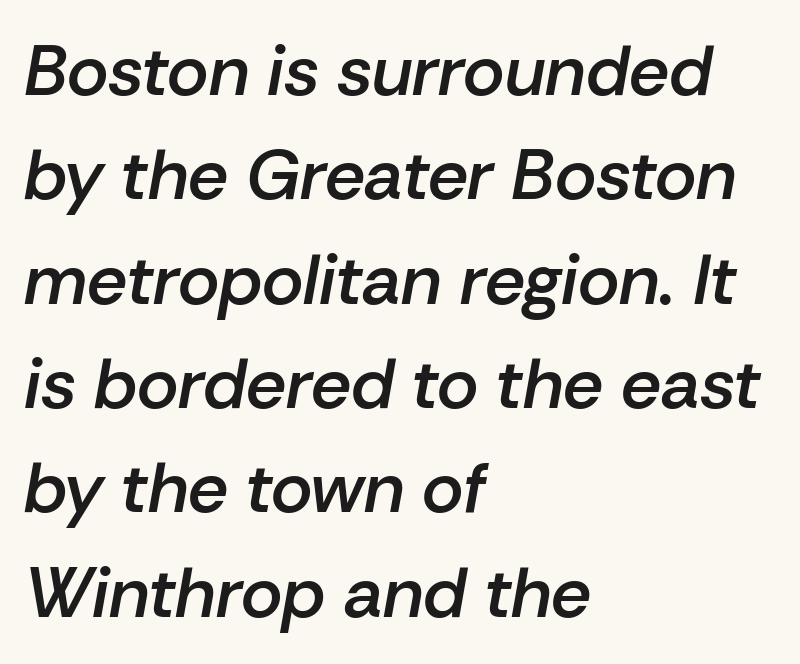
{"italic": "yes", "lean": "right", "slant_degrees": 10, "bold": "semi", "weight": "semibold", "width": "normal", "stroke_contrast": "low", "x_height": "medium", "monospaced": "no", "underline": "no", "align": "left", "line_spacing": "normal", "line_spacing_ratio": 1.47, "letter_spacing": "normal", "letter_spacing_em": 0.0, "glyph_px": 71}
